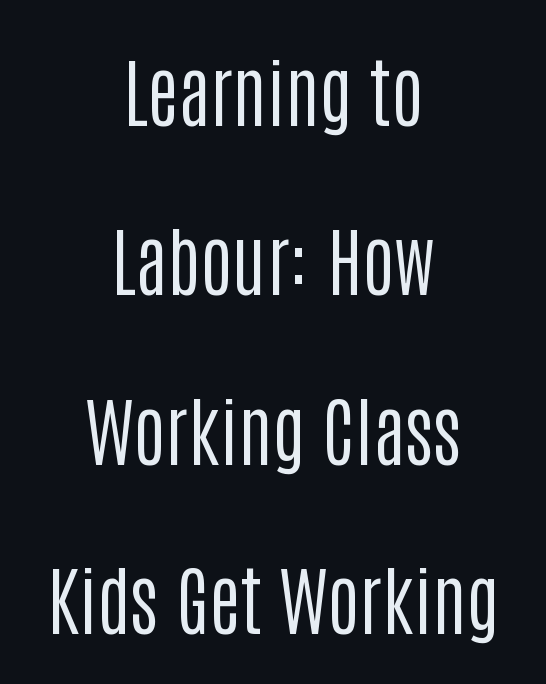
Q: Is the text bold? A: No.
Q: Is the text italic (slanted)? A: No, it is upright.
Q: Is the typeface a serif or a sans-serif typeface? A: Sans-serif.
Q: Is the text underlined? A: No.
Q: How is the paragraph aligned? A: Centered.
Q: Is the spacing between letters normal or unusually wide? A: Normal.
Q: Is the spacing between lines tight, normal or loose? A: Loose.
Q: Width (condensed, normal, or wide)? A: Condensed.
Q: Stroke contrast? A: Low.
Q: x-height? A: Large.
Q: Monospaced? A: No.
